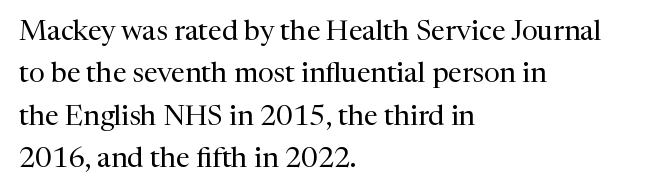
The image shows 28 px regular-weight serif type, upright; set left-aligned, normal line spacing (1.51x), normal letter spacing, not underlined; medium stroke contrast and a medium x-height.
